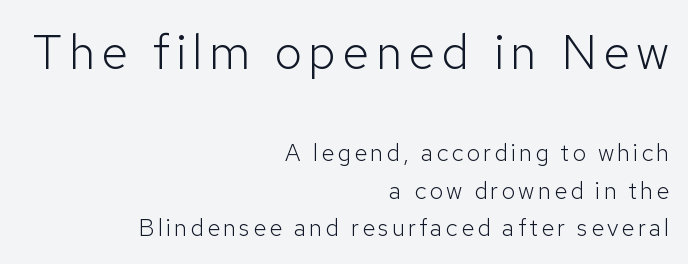
{"serif": "no", "italic": "no", "bold": "no", "weight": "light", "width": "normal", "stroke_contrast": "low", "x_height": "medium", "monospaced": "no", "underline": "no", "align": "right", "line_spacing": "normal", "line_spacing_ratio": 1.58, "larger_block": "first", "size_ratio": 2.04, "glyph_px": 49}
